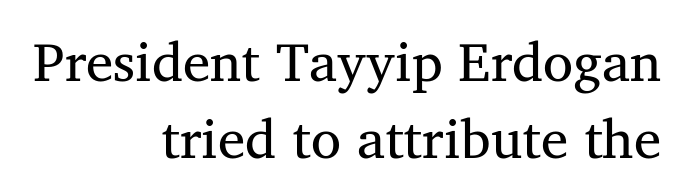
The image shows 55 px serif type; set right-aligned, normal line spacing (1.4x), normal letter spacing, not underlined; medium stroke contrast and a medium x-height.
